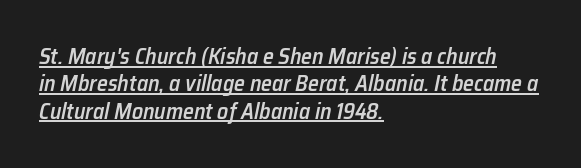
{"italic": "yes", "lean": "right", "slant_degrees": 12, "bold": "semi", "underline": "yes", "align": "left", "line_spacing_ratio": 1.24, "letter_spacing": "normal", "letter_spacing_em": 0.0, "glyph_px": 22}
